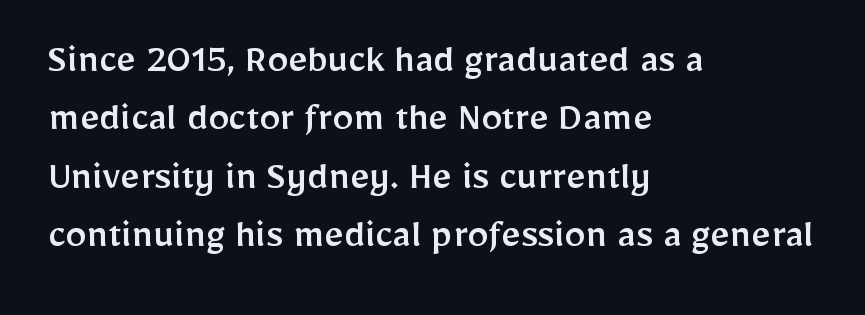
The image shows 42 px sans-serif type, upright; set left-aligned, normal line spacing (1.39x), normal letter spacing, not underlined; low stroke contrast and a medium x-height.
